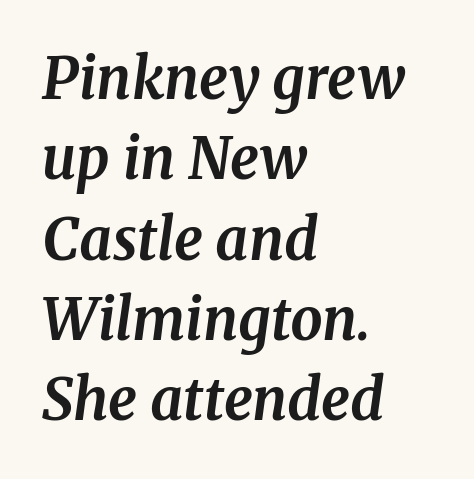
Q: Is the text bold? A: Yes.
Q: Is the text italic (slanted)? A: Yes, it leans right by about 8 degrees.
Q: Is the typeface a serif or a sans-serif typeface? A: Serif.
Q: Is the text underlined? A: No.
Q: How is the paragraph aligned? A: Left-aligned.
Q: Is the spacing between letters normal or unusually wide? A: Normal.
Q: Is the spacing between lines tight, normal or loose? A: Normal.
Q: Width (condensed, normal, or wide)? A: Normal.
Q: Stroke contrast? A: Medium.
Q: x-height? A: Medium.
Q: Monospaced? A: No.
